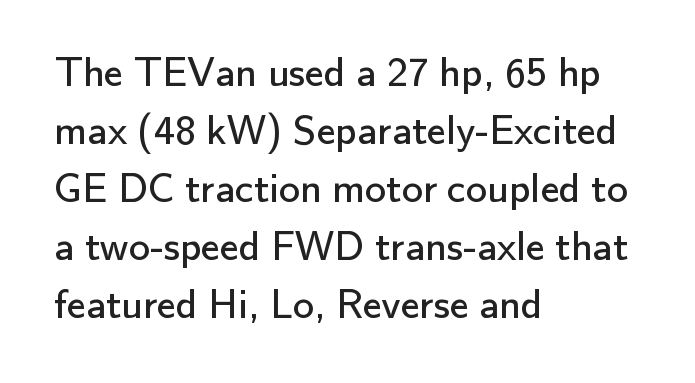
{"serif": "no", "italic": "no", "bold": "no", "weight": "regular", "width": "normal", "stroke_contrast": "low", "x_height": "small", "monospaced": "no", "underline": "no", "align": "left", "line_spacing": "normal", "line_spacing_ratio": 1.38, "letter_spacing": "normal", "letter_spacing_em": 0.0, "glyph_px": 42}
